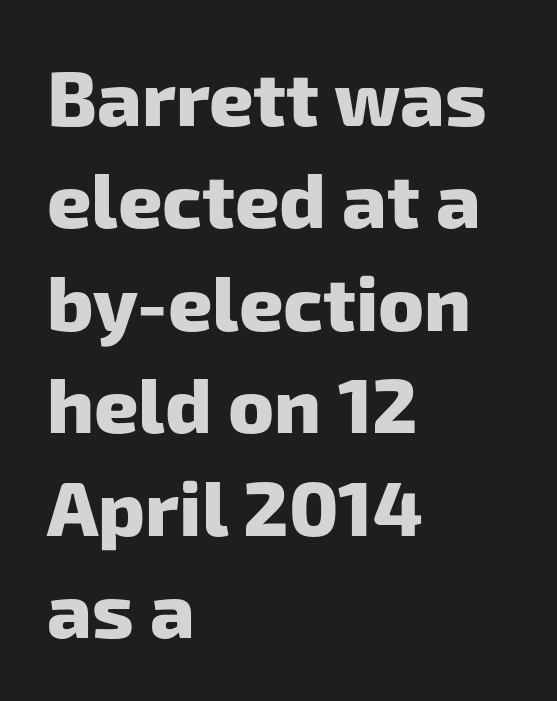
A typesetter would call this proportional, since set widths differ per character. Layout note: lines flush left. Does the type have serifs? No, each stem ends abruptly. This block has exactly the height ordinary leading produces.
